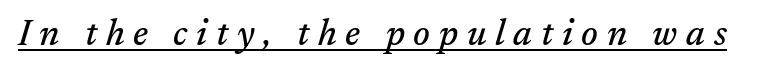
Q: Is the text italic (slanted)? A: Yes, it leans right by about 17 degrees.
Q: Is the typeface a serif or a sans-serif typeface? A: Serif.
Q: Is the text underlined? A: Yes.
Q: Is the spacing between letters normal or unusually wide? A: Unusually wide.
Q: Width (condensed, normal, or wide)? A: Normal.
Q: Stroke contrast? A: Medium.
Q: x-height? A: Medium.
Q: Monospaced? A: No.
